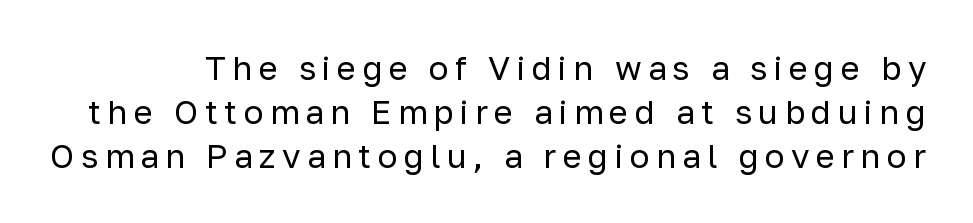
{"serif": "no", "italic": "no", "bold": "no", "weight": "regular", "width": "normal", "stroke_contrast": "low", "x_height": "medium", "monospaced": "no", "underline": "no", "line_spacing": "normal", "line_spacing_ratio": 1.33, "glyph_px": 33}
